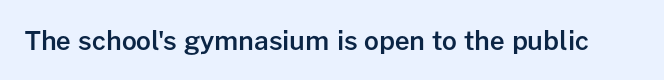
{"italic": "no", "bold": "semi", "underline": "no", "letter_spacing": "normal", "letter_spacing_em": 0.0, "glyph_px": 26}
